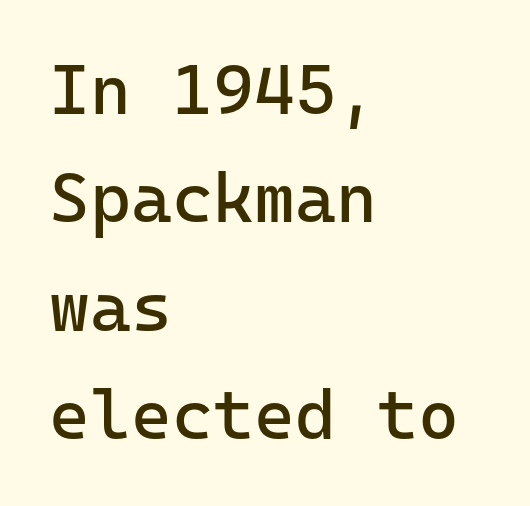
{"serif": "no", "italic": "no", "bold": "no", "weight": "regular", "width": "normal", "stroke_contrast": "low", "x_height": "medium", "monospaced": "yes", "underline": "no", "align": "left", "line_spacing": "normal", "line_spacing_ratio": 1.55, "letter_spacing": "normal", "letter_spacing_em": 0.0, "glyph_px": 70}
